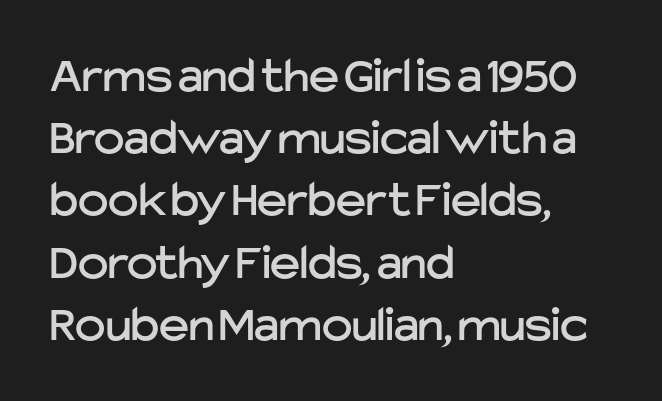
{"serif": "no", "italic": "no", "width": "normal", "stroke_contrast": "low", "x_height": "medium", "monospaced": "no", "underline": "no", "align": "left", "line_spacing_ratio": 1.22, "letter_spacing": "normal", "letter_spacing_em": 0.0, "glyph_px": 51}
